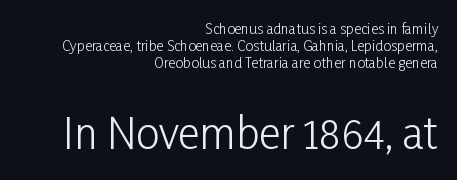
Q: Is the text bold? A: No.
Q: Is the text italic (slanted)? A: No, it is upright.
Q: Is the typeface a serif or a sans-serif typeface? A: Sans-serif.
Q: Is the text underlined? A: No.
Q: How is the paragraph aligned? A: Right-aligned.
Q: Is the spacing between letters normal or unusually wide? A: Normal.
Q: Which block of text is set in a larger size, the first (top) or the second (bottom)? A: The second (bottom) one.
Q: Width (condensed, normal, or wide)? A: Condensed.
Q: Stroke contrast? A: Low.
Q: x-height? A: Medium.
Q: Monospaced? A: No.
